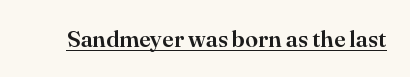
You can see a thin bar hugging the bottom of the glyphs. This rendering leaves character spacing at its baseline value. Style check: upright.
